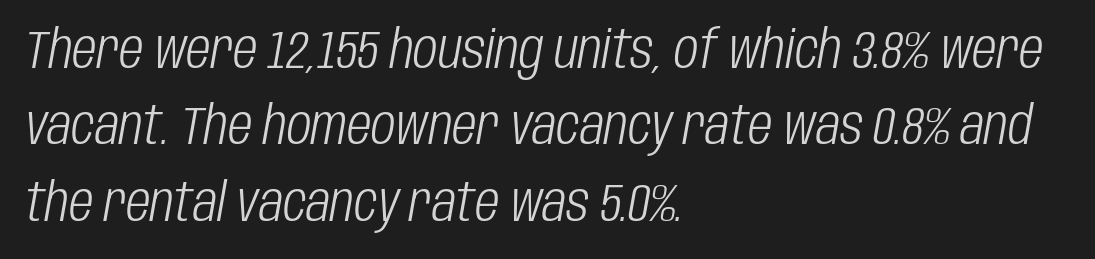
The image shows 53 px light, condensed type, italic (leaning right); set left-aligned, normal line spacing (1.44x), normal letter spacing, not underlined; low stroke contrast and a large x-height.
